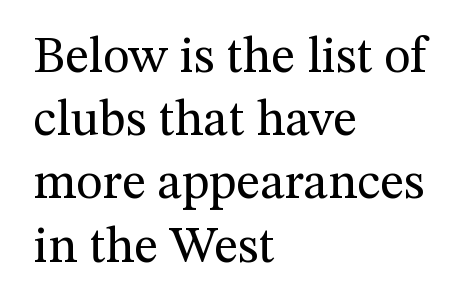
The passage shown is typed in a proportional face where columns would drift. This sample is left-justified, so line endings fall wherever the words run out. Look at the tracking — it's just the regular setting, nothing added. Plain, unruled lines of type. Tall strokes in this sample are plumb rather than angled.
